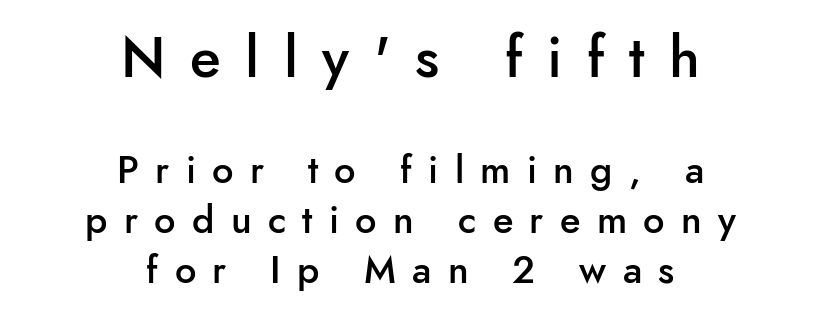
The image shows 57 px semibold sans-serif type, upright; set centered, normal line spacing (1.32x), unusually wide letter spacing (+0.43 em), not underlined; the first (top) block is 1.5x larger; low stroke contrast and a small x-height.
